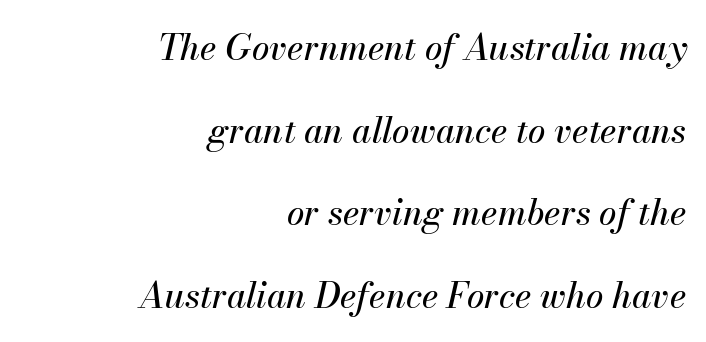
Q: Is the text italic (slanted)? A: Yes, it leans right by about 13 degrees.
Q: Is the text underlined? A: No.
Q: How is the paragraph aligned? A: Right-aligned.
Q: Is the spacing between letters normal or unusually wide? A: Normal.
Q: Is the spacing between lines tight, normal or loose? A: Loose.
Q: Width (condensed, normal, or wide)? A: Normal.
Q: Stroke contrast? A: Medium.
Q: x-height? A: Small.
Q: Monospaced? A: No.
